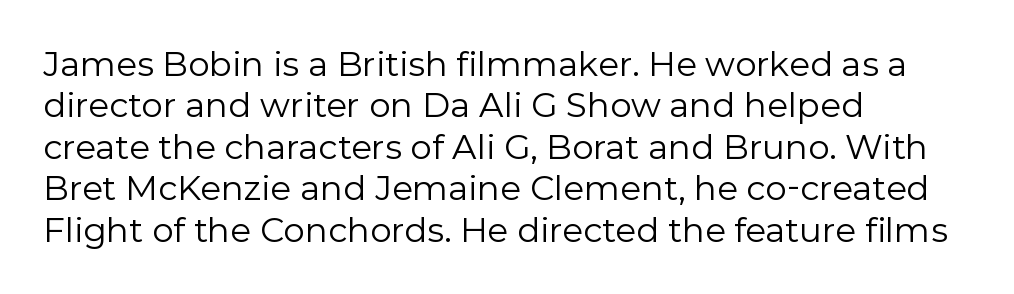
{"serif": "no", "italic": "no", "bold": "no", "weight": "regular", "width": "normal", "stroke_contrast": "low", "x_height": "medium", "monospaced": "no", "underline": "no", "align": "left", "line_spacing_ratio": 1.22, "letter_spacing": "normal", "letter_spacing_em": 0.0, "glyph_px": 34}
